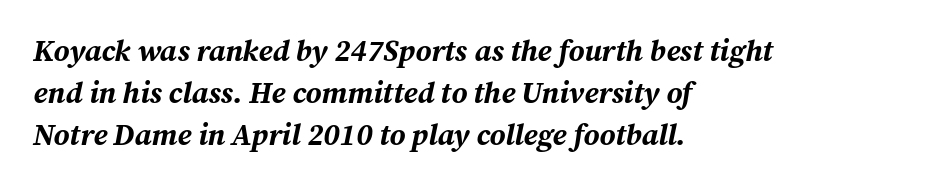
The rendering applies a slant to the glyphs. Summary of weight: heavy, a full bold. Descenders are the only things crossing below the line. Short and long lines alike share a common starting point at left.
